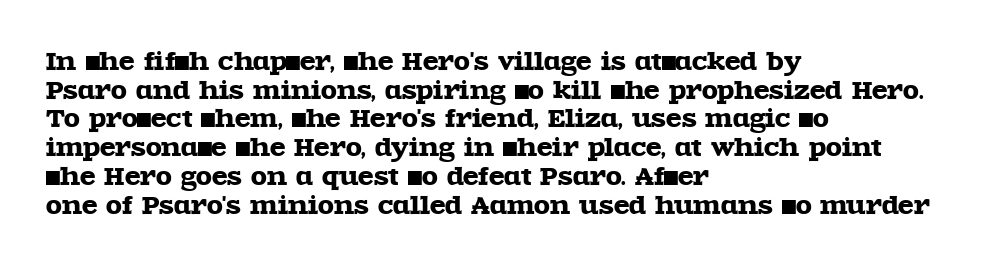
Quick note: not italic, upright. The letters sit at their default tracking, neither squeezed nor spread. The space between consecutive lines is moderate. This sample is left-justified, so line endings fall wherever the words run out. The string is rendered with underlining switched off.
